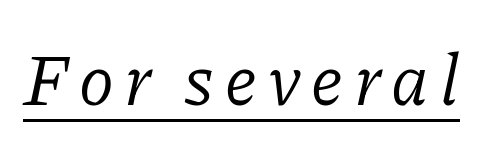
Examine the stroke ends and you'll spot serifs. Heaviness? Minimal to ordinary, like unemphasized prose. The rendering uses the underline text-decoration. Character widths vary here, with narrow letters taking less room than wide ones.
